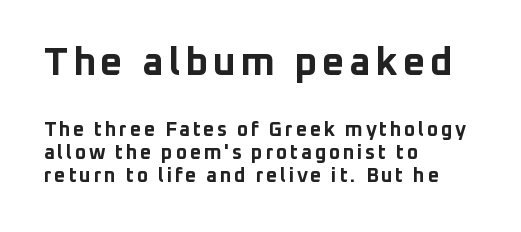
{"serif": "no", "italic": "no", "bold": "yes", "weight": "bold", "width": "normal", "stroke_contrast": "low", "x_height": "medium", "monospaced": "no", "underline": "no", "align": "left", "line_spacing": "tight", "line_spacing_ratio": 1.15, "larger_block": "first", "size_ratio": 1.95, "glyph_px": 39}
